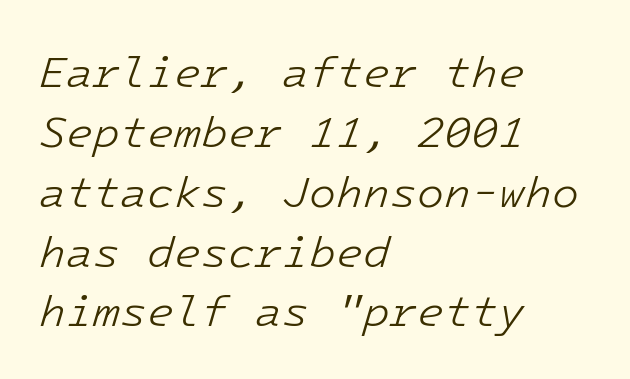
The image shows 44 px light type, italic (leaning right), monospaced; set left-aligned, normal line spacing (1.36x), normal letter spacing, not underlined; low stroke contrast and a medium x-height.
